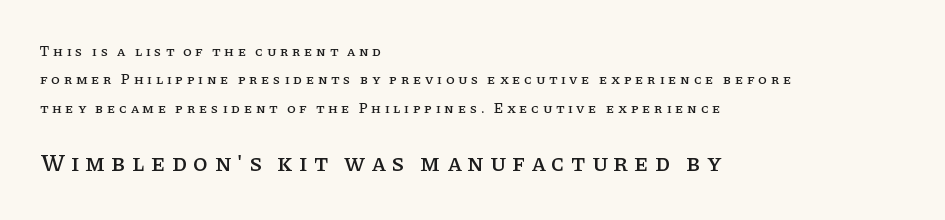
The image shows 24 px text type, upright; set left-aligned, loose line spacing (2.02x), unusually wide letter spacing (+0.25 em), not underlined; the second (bottom) block is 1.71x larger.
